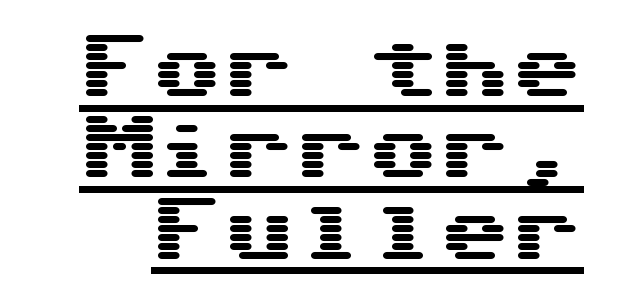
The image shows 72 px wide sans-serif type, upright; set tight line spacing (1.13x), normal letter spacing, underlined; medium stroke contrast and a medium x-height.
